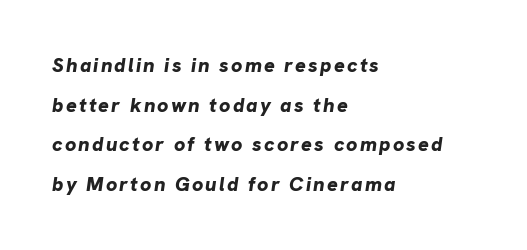
The typesetting leans heavy: a genuine bold. Unmarked baselines from the first word to the last. These lines stack with their left ends in a neat column. The font's italic variant was chosen for this text. The rendering uses a large line-height, opening up the rows.
